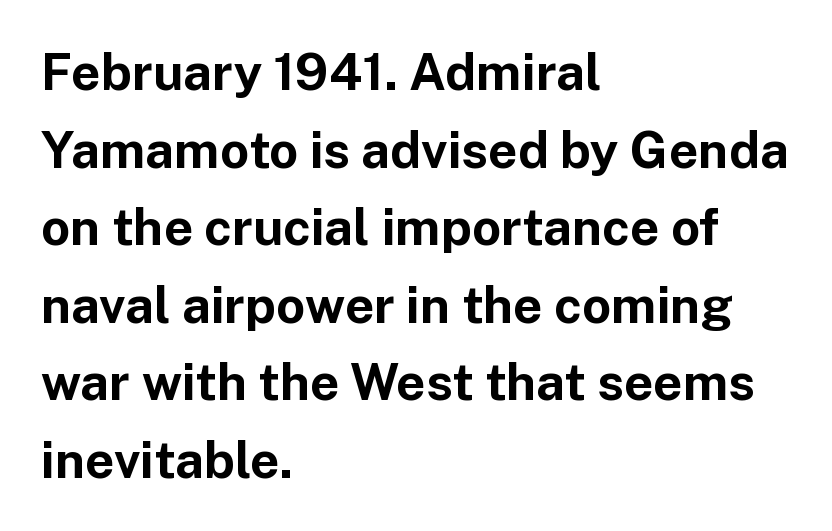
Q: Is the text bold? A: Yes.
Q: Is the text italic (slanted)? A: No, it is upright.
Q: Is the typeface a serif or a sans-serif typeface? A: Sans-serif.
Q: Is the text underlined? A: No.
Q: How is the paragraph aligned? A: Left-aligned.
Q: Is the spacing between letters normal or unusually wide? A: Normal.
Q: Is the spacing between lines tight, normal or loose? A: Normal.
Q: Width (condensed, normal, or wide)? A: Normal.
Q: Stroke contrast? A: Low.
Q: x-height? A: Medium.
Q: Monospaced? A: No.
